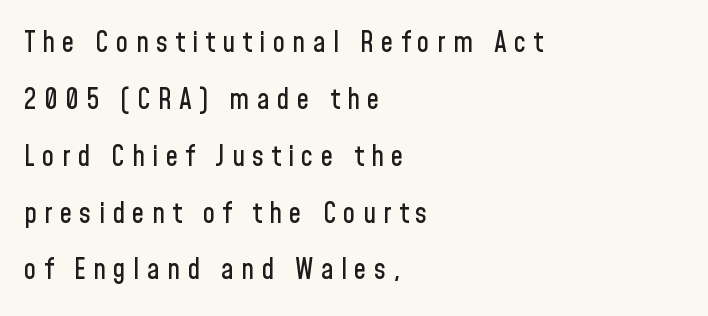
Q: Is the text italic (slanted)? A: No, it is upright.
Q: Is the typeface a serif or a sans-serif typeface? A: Sans-serif.
Q: Is the text underlined? A: No.
Q: How is the paragraph aligned? A: Left-aligned.
Q: Is the spacing between letters normal or unusually wide? A: Unusually wide.
Q: Is the spacing between lines tight, normal or loose? A: Loose.
Q: Width (condensed, normal, or wide)? A: Condensed.
Q: Stroke contrast? A: Low.
Q: x-height? A: Medium.
Q: Monospaced? A: No.
